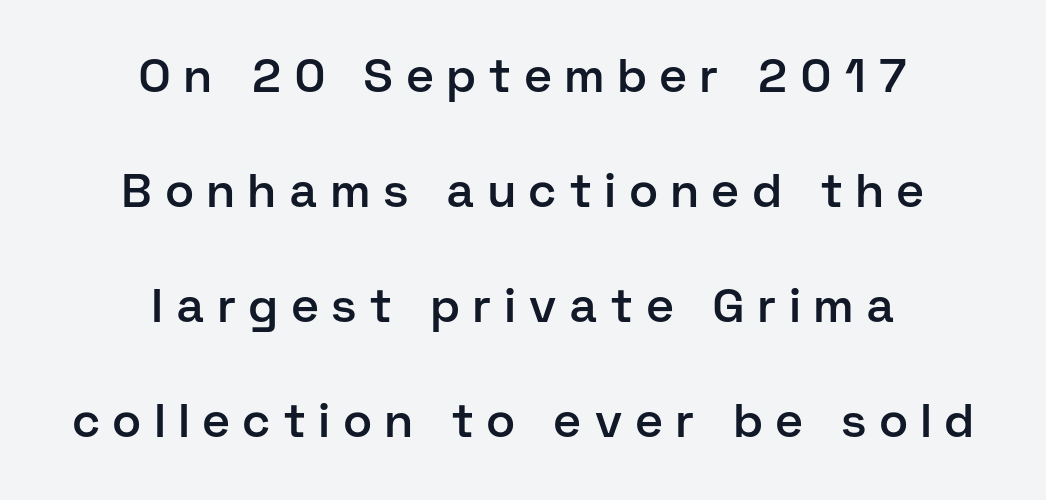
{"serif": "no", "italic": "no", "bold": "semi", "weight": "semibold", "width": "normal", "stroke_contrast": "low", "x_height": "medium", "monospaced": "no", "underline": "no", "align": "center", "line_spacing": "loose", "line_spacing_ratio": 2.45, "letter_spacing": "wide", "letter_spacing_em": 0.3, "glyph_px": 47}
